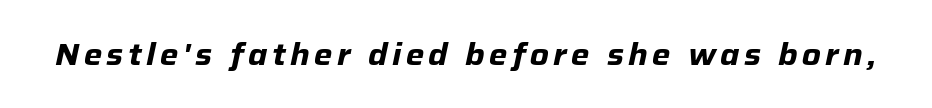
The specimen reads as italic at a glance. Look at the stroke-to-counter ratio: heavy, a bold. Any mark beneath the type? The region is blank. Note the varied advance widths — an 'i' is clearly narrower than an 'm'.
